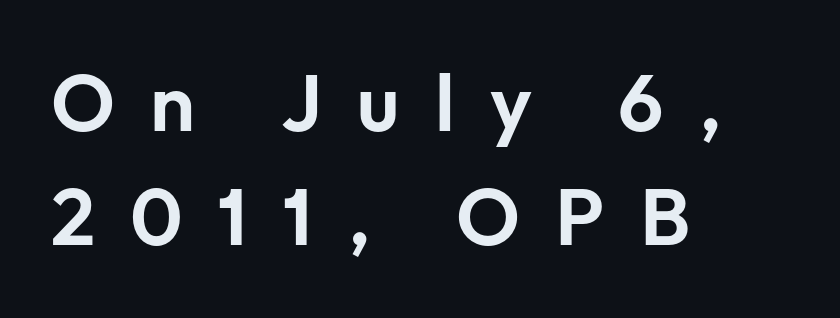
{"serif": "no", "italic": "no", "width": "normal", "stroke_contrast": "low", "x_height": "medium", "monospaced": "no", "underline": "no", "align": "left", "line_spacing": "normal", "line_spacing_ratio": 1.43, "letter_spacing": "wide", "letter_spacing_em": 0.44, "glyph_px": 80}
